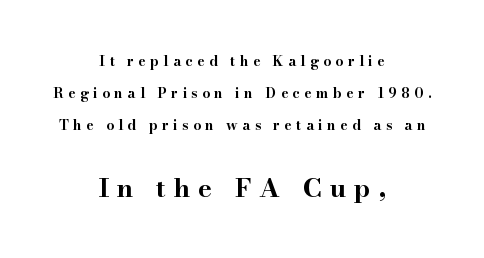
{"italic": "no", "bold": "yes", "underline": "no", "align": "center", "line_spacing": "loose", "line_spacing_ratio": 2.29, "letter_spacing": "wide", "letter_spacing_em": 0.31, "larger_block": "second", "size_ratio": 1.86, "glyph_px": 26}
